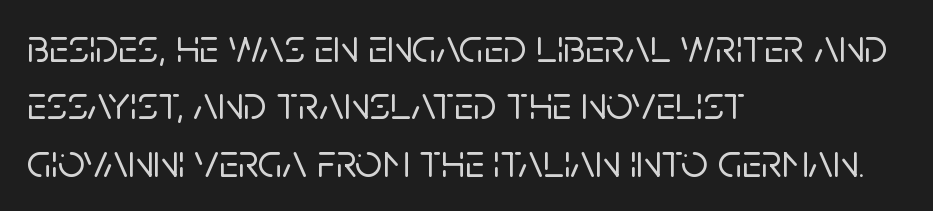
Ordinary non-slanted type is in use. What kind of face is this? One without serifs — a sans. A classic flush-left, rag-right setting is used for this passage. Underlining? Definitely not there. Nothing unusual about the tracking: characters are spaced as the font intends.
